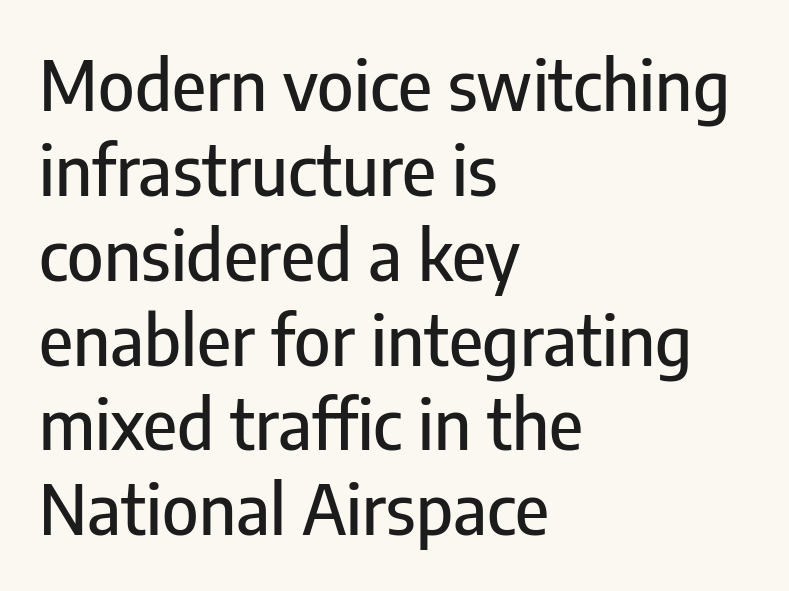
Q: Is the text italic (slanted)? A: No, it is upright.
Q: Is the typeface a serif or a sans-serif typeface? A: Sans-serif.
Q: Is the text underlined? A: No.
Q: How is the paragraph aligned? A: Left-aligned.
Q: Is the spacing between letters normal or unusually wide? A: Normal.
Q: Width (condensed, normal, or wide)? A: Condensed.
Q: Stroke contrast? A: Low.
Q: x-height? A: Medium.
Q: Monospaced? A: No.
